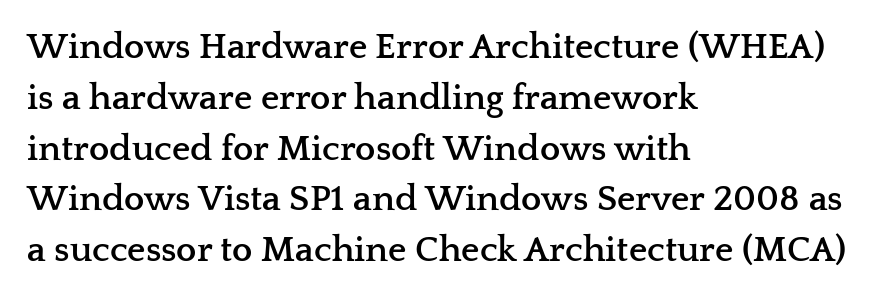
The image shows 36 px semibold, wide serif type, upright; set left-aligned, normal line spacing (1.41x), normal letter spacing, not underlined; low stroke contrast and a medium x-height.
